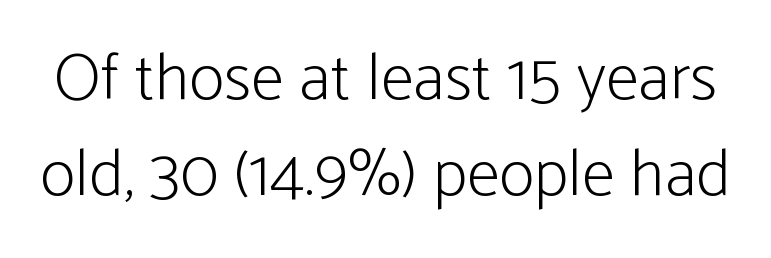
The image shows 67 px light, condensed sans-serif type, upright; set normal line spacing (1.44x), normal letter spacing, not underlined; low stroke contrast and a medium x-height.
